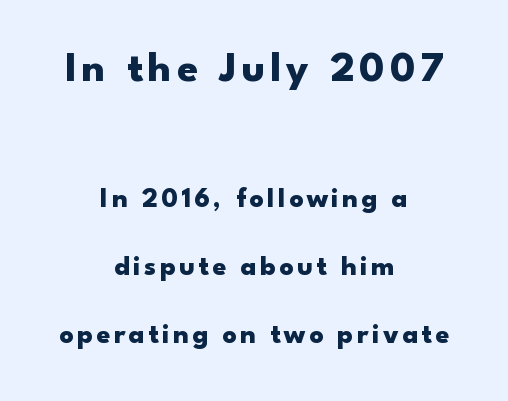
{"serif": "no", "italic": "no", "bold": "yes", "weight": "heavy", "width": "wide", "stroke_contrast": "low", "x_height": "small", "monospaced": "no", "underline": "no", "align": "center", "line_spacing": "loose", "line_spacing_ratio": 2.43, "larger_block": "first", "size_ratio": 1.5, "glyph_px": 42}
